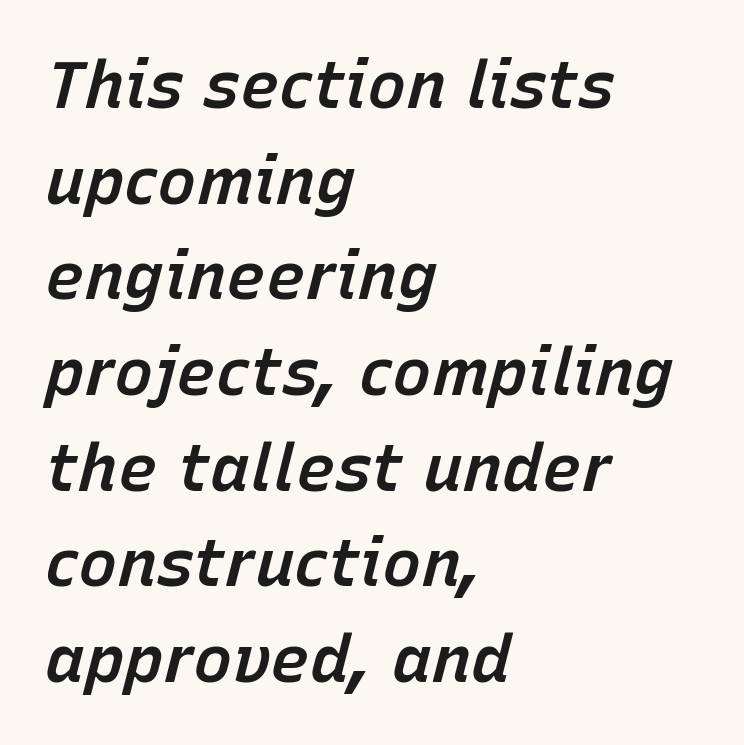
The image shows 66 px semibold type, italic (leaning right); set left-aligned, normal line spacing (1.45x), normal letter spacing, not underlined; low stroke contrast and a medium x-height.
